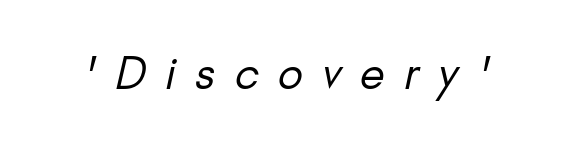
{"serif": "no", "bold": "no", "weight": "regular", "width": "normal", "stroke_contrast": "low", "x_height": "small", "monospaced": "no", "underline": "no", "letter_spacing": "wide", "letter_spacing_em": 0.43, "glyph_px": 45}
